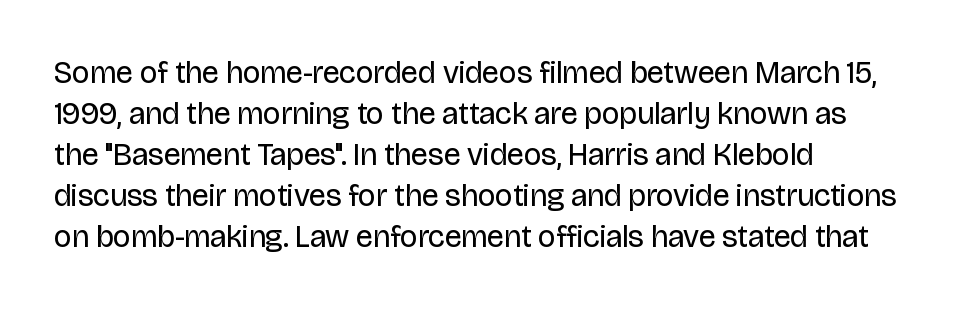
Think standard paragraph weight, or any step lighter than that. Characters follow at the spacing the type designer built in. This block has exactly the height ordinary leading produces. Glance below the letters and you will spot only blank space. To sum up the face: it is a sans, with no serifs.
